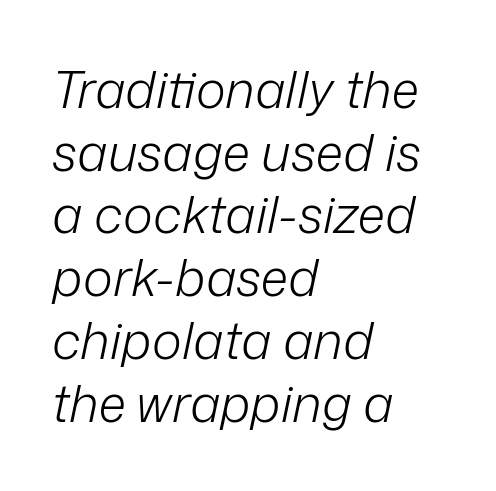
Q: Is the text bold? A: No.
Q: Is the text italic (slanted)? A: Yes, it leans right by about 12 degrees.
Q: Is the text underlined? A: No.
Q: How is the paragraph aligned? A: Left-aligned.
Q: Is the spacing between letters normal or unusually wide? A: Normal.
Q: Width (condensed, normal, or wide)? A: Normal.
Q: Stroke contrast? A: Low.
Q: x-height? A: Medium.
Q: Monospaced? A: No.
